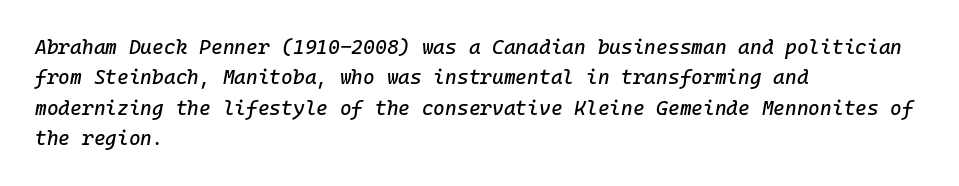
The rendering applies a slant to the glyphs. Quick note: underline off. The lines sit at an ordinary, default distance from one another. Left-aligned paragraph, ragged on the right. What stands out about the letter spacing? Nothing — it is the standard amount.
